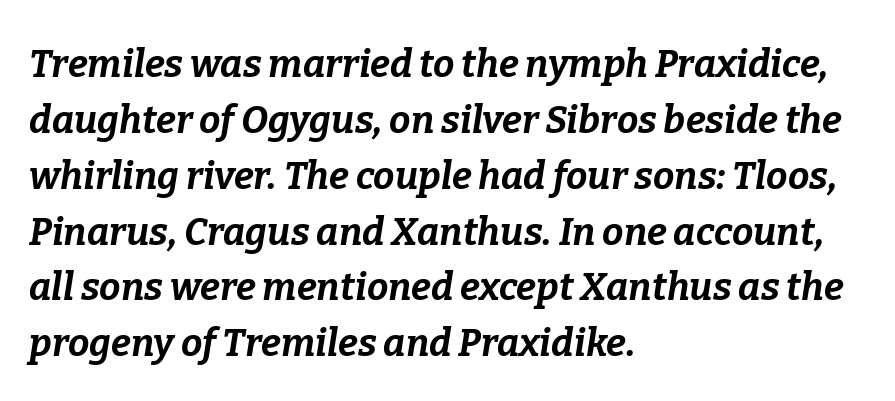
Check under the words: just untouched page. You could not count columns in this text — the font is proportionally spaced. Notice how the stems are inclined rather than vertical — that's the hallmark of italics. The space between consecutive lines is moderate. Between one letter and the next there's only the usual sliver of space.
